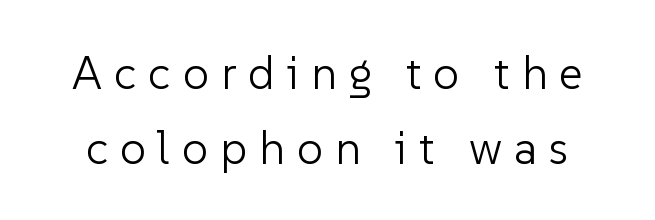
In terms of leading, this rendering sits right in the middle. Each letter's strokes conclude bluntly, with no projecting serifs. Only glyphs here, with clear space below each row. Posture: upright roman. Stem width sits at or under what a default text font uses. The rendering inserts visible extra space after every character.
